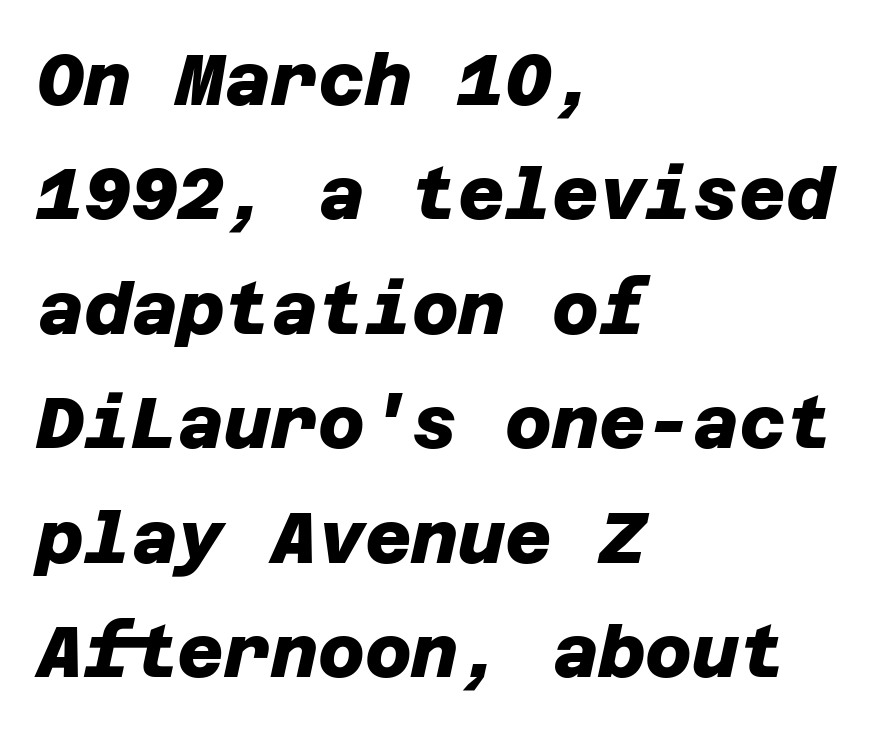
Serif or sans? Sans — the stroke terminals are bare. A classic flush-left, rag-right setting is used for this passage. Clear beneath every line of the passage. A full-strength bold gives these letters their thick strokes.
